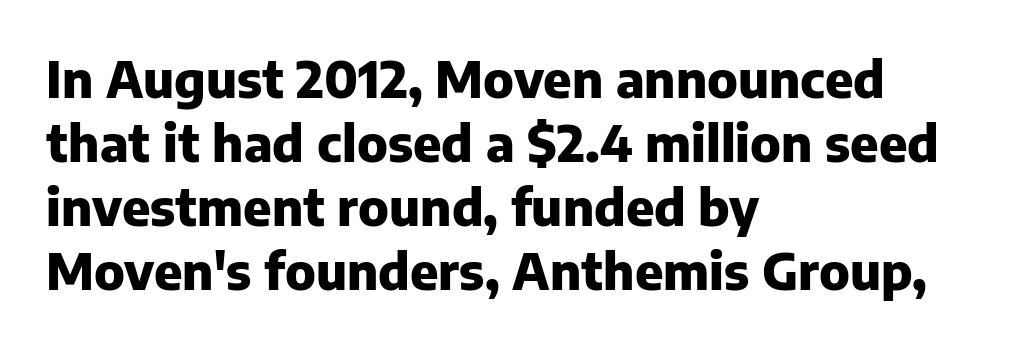
The passage shown is typed in a proportional face where columns would drift. Each glyph is drawn with heavy, bold strokes. Quick note: interline space is typical. Glance below the letters and you will spot only blank space. Layout note: lines flush left. Honestly, the letter spacing is just normal — you wouldn't notice it.
